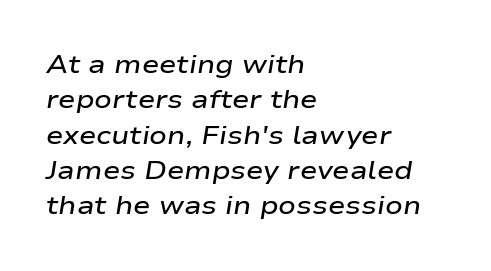
The image shows 26 px text type, italic (leaning right); set left-aligned, normal line spacing (1.36x), normal letter spacing, not underlined.
